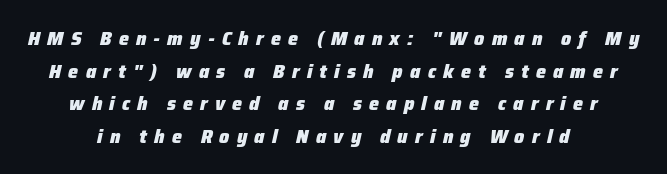
{"italic": "yes", "lean": "right", "slant_degrees": 12, "bold": "yes", "underline": "no", "align": "center", "line_spacing": "normal", "line_spacing_ratio": 1.63, "letter_spacing": "wide", "letter_spacing_em": 0.36, "glyph_px": 20}
